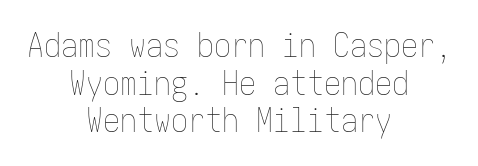
The image shows 34 px thin, condensed type, upright; set centered, tight line spacing (1.11x), normal letter spacing, not underlined; low stroke contrast and a medium x-height.
